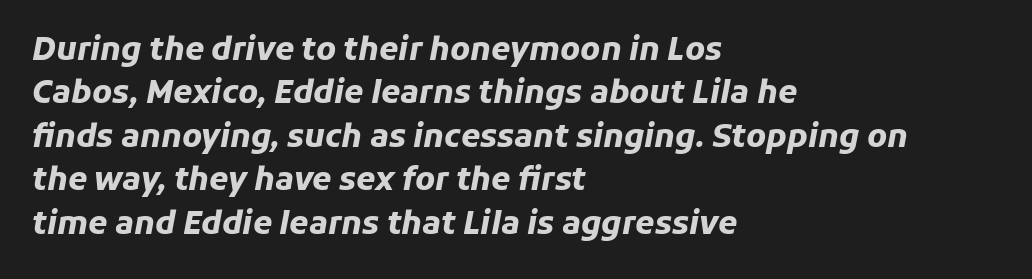
The passage shown is typed in a proportional face where columns would drift. The space directly below the letters is spotless. The lines sit at an ordinary, default distance from one another. Which margin do the lines hug? The left one — the right edge is uneven. The specimen reads as italic at a glance. The passage shown is emphatically bold.
